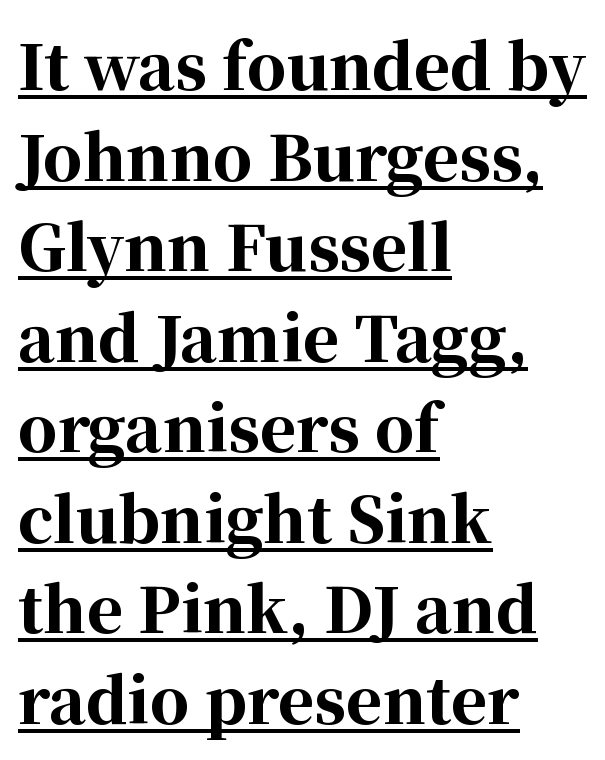
Q: Is the text bold? A: Yes.
Q: Is the text italic (slanted)? A: No, it is upright.
Q: Is the typeface a serif or a sans-serif typeface? A: Serif.
Q: Is the text underlined? A: Yes.
Q: How is the paragraph aligned? A: Left-aligned.
Q: Is the spacing between letters normal or unusually wide? A: Normal.
Q: Is the spacing between lines tight, normal or loose? A: Normal.
Q: Width (condensed, normal, or wide)? A: Normal.
Q: Stroke contrast? A: High.
Q: x-height? A: Medium.
Q: Monospaced? A: No.
